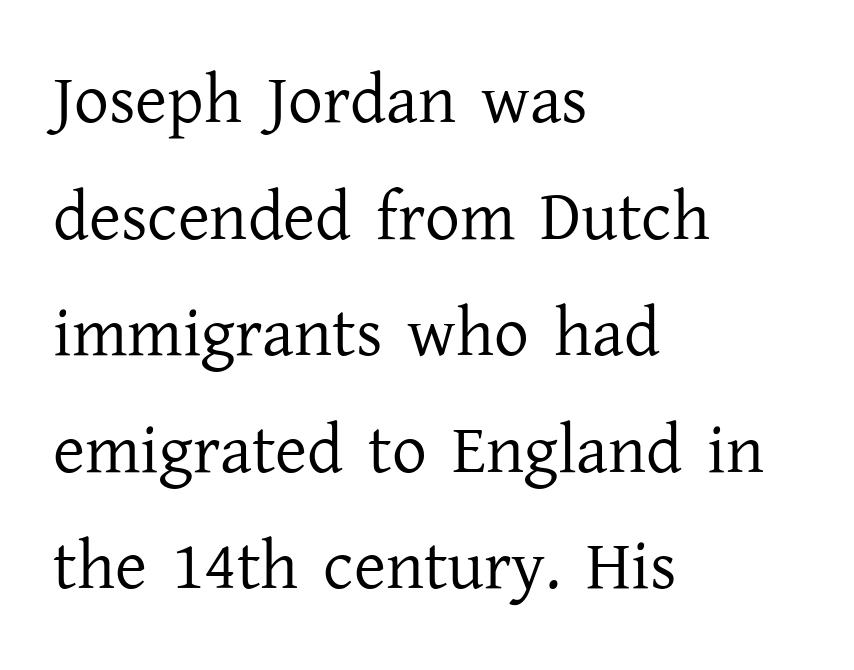
Q: Is the text bold? A: No.
Q: Is the text italic (slanted)? A: No, it is upright.
Q: Is the typeface a serif or a sans-serif typeface? A: Serif.
Q: Is the text underlined? A: No.
Q: How is the paragraph aligned? A: Left-aligned.
Q: Is the spacing between letters normal or unusually wide? A: Normal.
Q: Is the spacing between lines tight, normal or loose? A: Normal.
Q: Width (condensed, normal, or wide)? A: Normal.
Q: Stroke contrast? A: Low.
Q: x-height? A: Medium.
Q: Monospaced? A: No.
